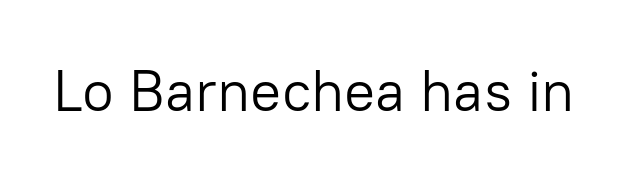
The image shows 58 px light sans-serif type, upright; set normal letter spacing, not underlined; low stroke contrast and a medium x-height.
